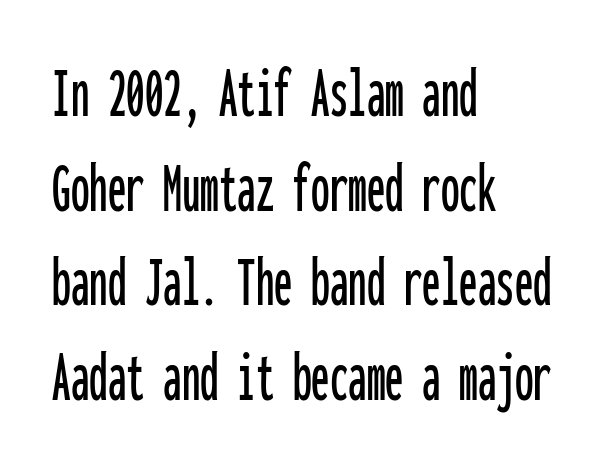
Look at the bottom of the vertical strokes: they stop flat, with no serifs. Only glyphs here, with clear space below each row. Spacing verdict: monospaced, one width for all characters. Style check: upright. If you drew a ruler down the left edge, every line would touch it.
